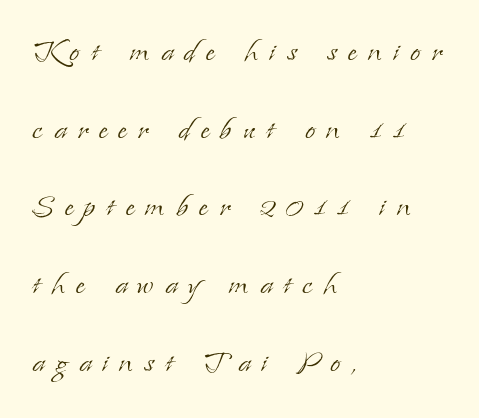
This sample uses a serif face. This sample uses expanded letter spacing, leaving extra air between glyphs. Descender tails drop into unmarked territory. Letters have the restrained weight of plain body copy at most.
